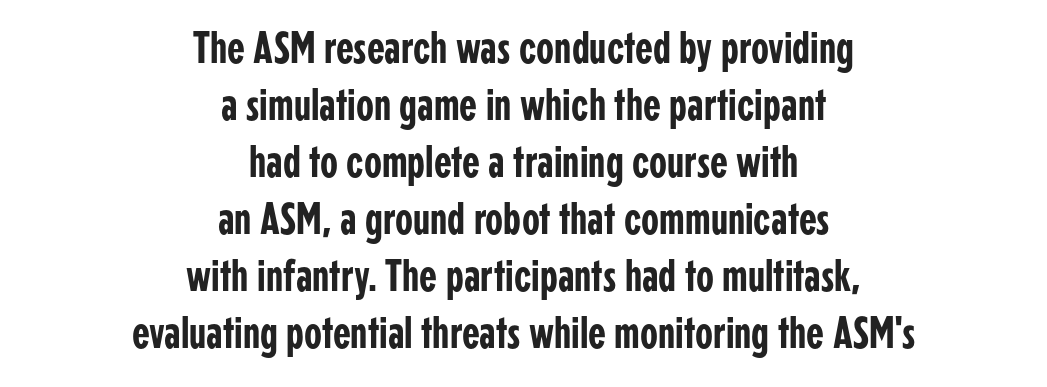
The image shows 46 px condensed sans-serif type, upright; set centered, line spacing 1.24x, normal letter spacing, not underlined; low stroke contrast and a medium x-height.
